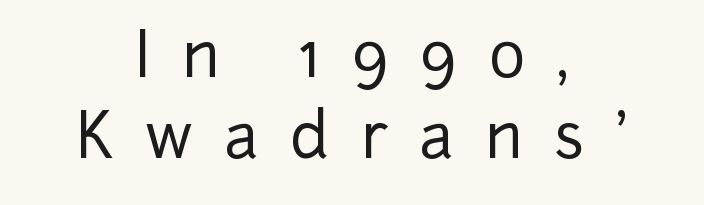
{"serif": "no", "italic": "no", "width": "normal", "stroke_contrast": "low", "x_height": "medium", "monospaced": "no", "underline": "no", "align": "center", "line_spacing": "normal", "line_spacing_ratio": 1.31, "letter_spacing": "wide", "letter_spacing_em": 0.5, "glyph_px": 62}
